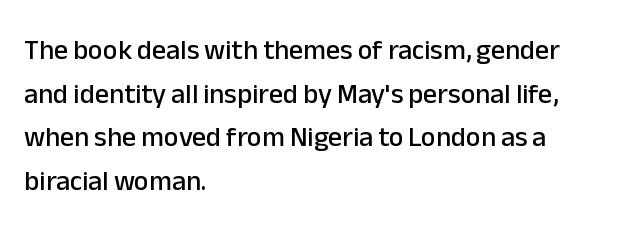
{"serif": "no", "italic": "no", "width": "normal", "stroke_contrast": "low", "x_height": "medium", "monospaced": "no", "underline": "no", "align": "left", "line_spacing": "normal", "line_spacing_ratio": 1.56, "letter_spacing": "normal", "letter_spacing_em": 0.0, "glyph_px": 28}
